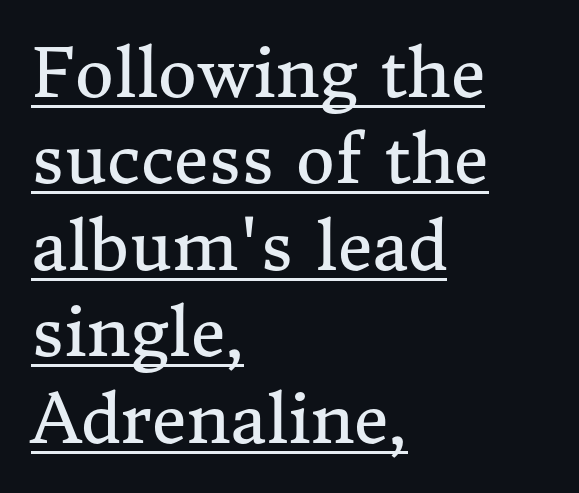
Q: Is the text bold? A: No.
Q: Is the text italic (slanted)? A: No, it is upright.
Q: Is the typeface a serif or a sans-serif typeface? A: Serif.
Q: Is the text underlined? A: Yes.
Q: How is the paragraph aligned? A: Left-aligned.
Q: Is the spacing between letters normal or unusually wide? A: Normal.
Q: Is the spacing between lines tight, normal or loose? A: Normal.
Q: Width (condensed, normal, or wide)? A: Normal.
Q: Stroke contrast? A: Medium.
Q: x-height? A: Medium.
Q: Monospaced? A: No.
